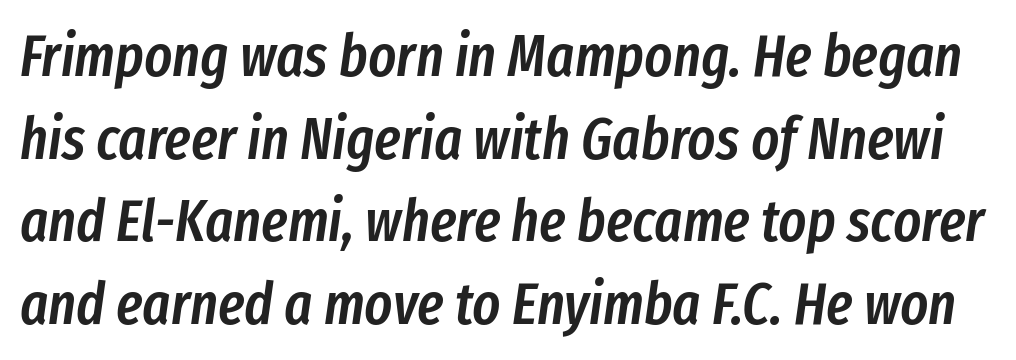
The image shows 59 px semibold, condensed type, italic (leaning right); set normal line spacing (1.4x), normal letter spacing, not underlined; low stroke contrast and a medium x-height.
